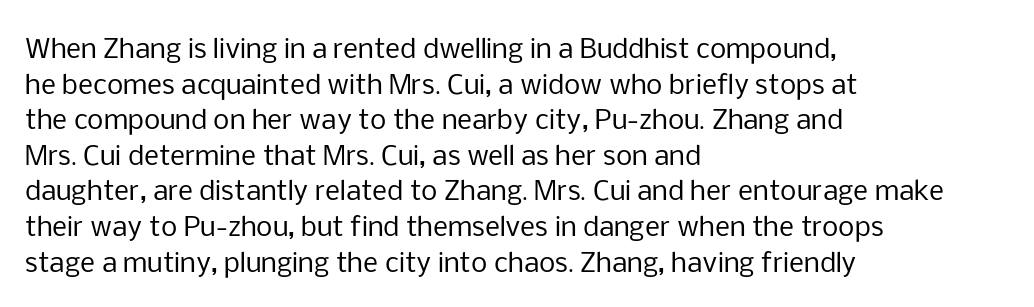
Q: Is the text bold? A: No.
Q: Is the text italic (slanted)? A: No, it is upright.
Q: Is the text underlined? A: No.
Q: How is the paragraph aligned? A: Left-aligned.
Q: Is the spacing between letters normal or unusually wide? A: Normal.
Q: Is the spacing between lines tight, normal or loose? A: Normal.
